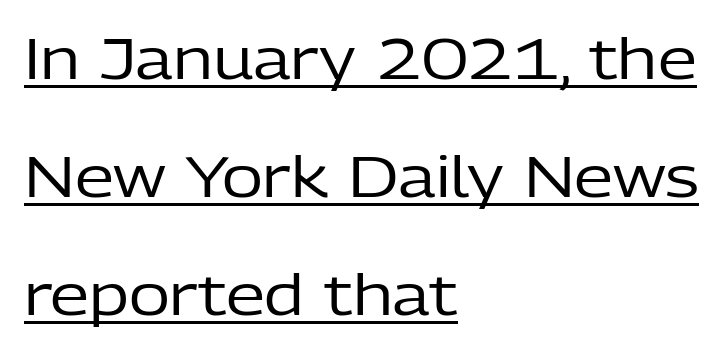
Q: Is the text bold? A: No.
Q: Is the text italic (slanted)? A: No, it is upright.
Q: Is the typeface a serif or a sans-serif typeface? A: Sans-serif.
Q: Is the text underlined? A: Yes.
Q: How is the paragraph aligned? A: Left-aligned.
Q: Is the spacing between letters normal or unusually wide? A: Normal.
Q: Is the spacing between lines tight, normal or loose? A: Loose.
Q: Width (condensed, normal, or wide)? A: Normal.
Q: Stroke contrast? A: Low.
Q: x-height? A: Medium.
Q: Monospaced? A: No.
